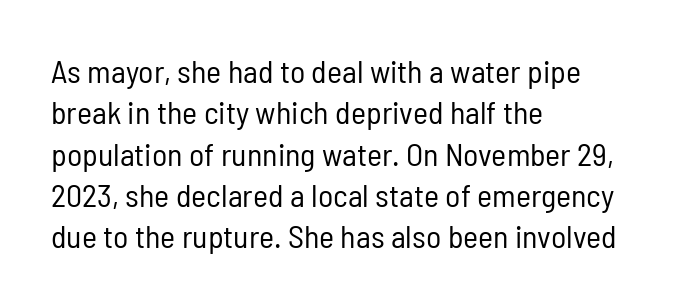
{"serif": "no", "italic": "no", "bold": "no", "weight": "regular", "width": "condensed", "stroke_contrast": "low", "x_height": "medium", "monospaced": "no", "underline": "no", "align": "left", "line_spacing": "normal", "line_spacing_ratio": 1.29, "letter_spacing": "normal", "letter_spacing_em": 0.0, "glyph_px": 32}
